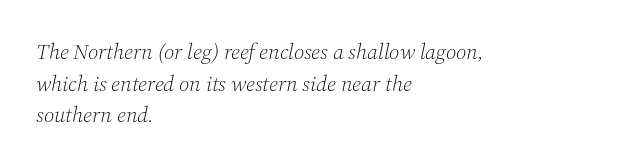
Nothing unusual about the tracking: characters are spaced as the font intends. Designer's note — italics engaged. The typesetter chose a ragged-right arrangement here. Stroke thickness stays within the range of a standard reading face or lighter. The rendering uses a moderate line-height, typical for paragraphs.
